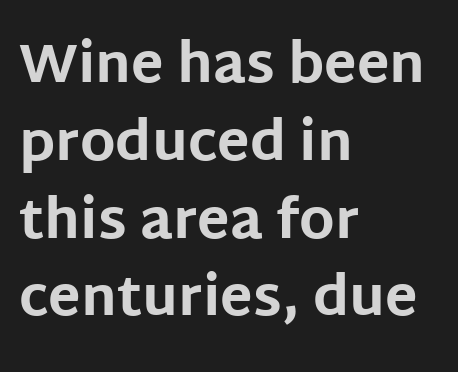
Q: Is the text bold? A: Yes.
Q: Is the text italic (slanted)? A: No, it is upright.
Q: Is the typeface a serif or a sans-serif typeface? A: Sans-serif.
Q: Is the text underlined? A: No.
Q: How is the paragraph aligned? A: Left-aligned.
Q: Is the spacing between letters normal or unusually wide? A: Normal.
Q: Is the spacing between lines tight, normal or loose? A: Normal.
Q: Width (condensed, normal, or wide)? A: Normal.
Q: Stroke contrast? A: Low.
Q: x-height? A: Large.
Q: Monospaced? A: No.
